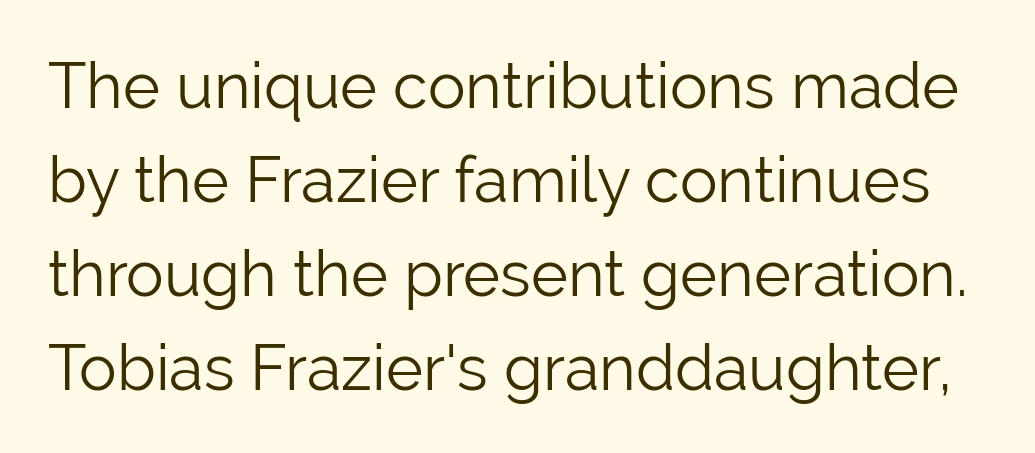
{"serif": "no", "italic": "no", "bold": "no", "weight": "light", "width": "normal", "stroke_contrast": "low", "x_height": "medium", "monospaced": "no", "underline": "no", "line_spacing": "normal", "line_spacing_ratio": 1.49, "letter_spacing": "normal", "letter_spacing_em": 0.0, "glyph_px": 63}
